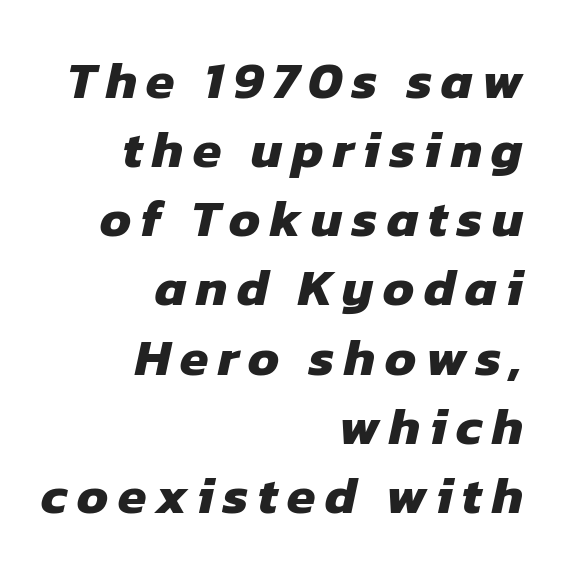
Looks like regular typesetting: each glyph gets only the width it needs. Pretty heavy lettering here — definitely bold. The space directly below the letters is spotless. Does the copy run flush right? Yes — the right margin is perfectly even. No feet cap the strokes, marking this as sans-serif type. Leading: standard.
